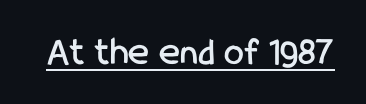
The image shows 40 px condensed sans-serif type, upright; set normal letter spacing, underlined; low stroke contrast and a medium x-height.
